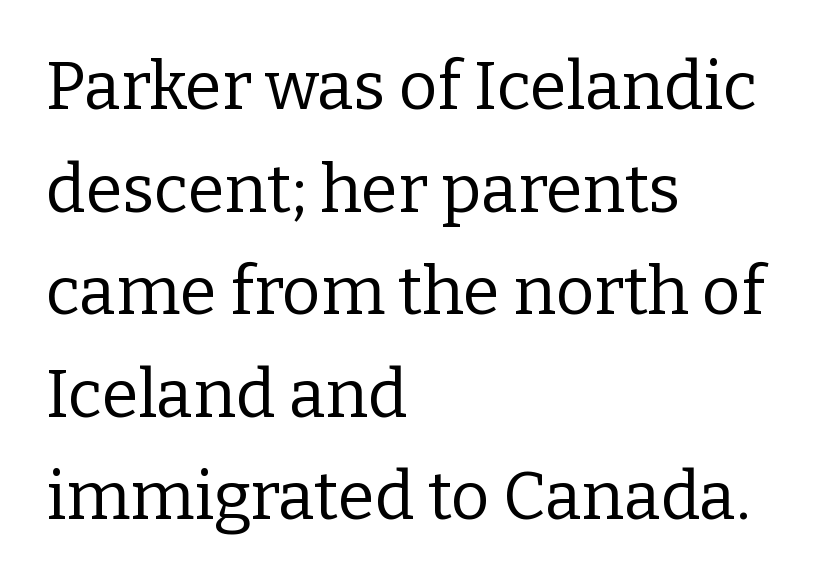
Q: Is the text bold? A: No.
Q: Is the text italic (slanted)? A: No, it is upright.
Q: Is the typeface a serif or a sans-serif typeface? A: Serif.
Q: Is the text underlined? A: No.
Q: How is the paragraph aligned? A: Left-aligned.
Q: Is the spacing between letters normal or unusually wide? A: Normal.
Q: Is the spacing between lines tight, normal or loose? A: Normal.
Q: Width (condensed, normal, or wide)? A: Normal.
Q: Stroke contrast? A: Low.
Q: x-height? A: Medium.
Q: Monospaced? A: No.
